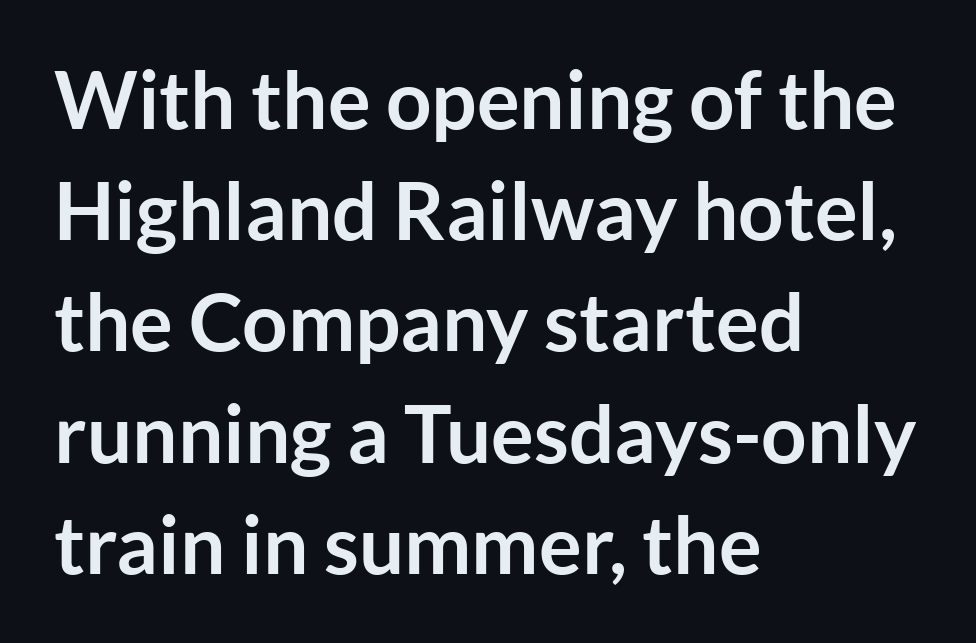
{"serif": "no", "italic": "no", "bold": "yes", "weight": "semibold", "width": "normal", "stroke_contrast": "low", "x_height": "medium", "monospaced": "no", "underline": "no", "align": "left", "line_spacing": "normal", "line_spacing_ratio": 1.39, "letter_spacing": "normal", "letter_spacing_em": 0.0, "glyph_px": 80}
